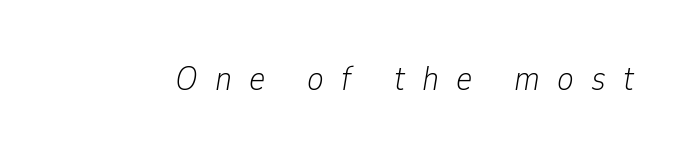
Underline: absent. The typography opts for an oblique posture over an upright one. The passage shown is typed in a proportional face where columns would drift. No heavy texture on the line: the type isn't bold. A typesetter would call this heavily tracked-out type.
